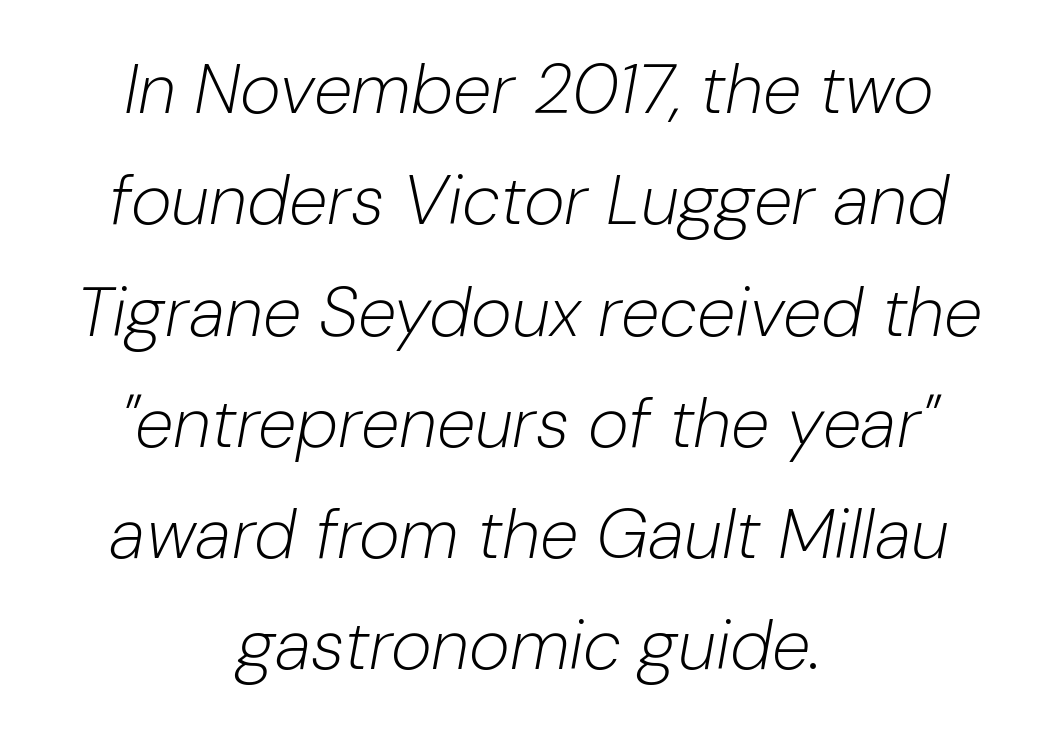
{"italic": "yes", "lean": "right", "slant_degrees": 10, "bold": "no", "weight": "light", "width": "normal", "stroke_contrast": "low", "x_height": "medium", "monospaced": "no", "underline": "no", "align": "center", "line_spacing": "normal", "line_spacing_ratio": 1.59, "letter_spacing": "normal", "letter_spacing_em": 0.0, "glyph_px": 70}
